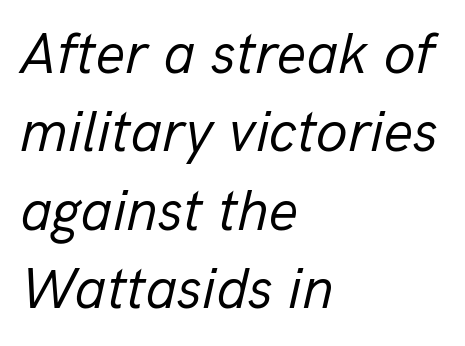
{"italic": "yes", "lean": "right", "slant_degrees": 13, "bold": "no", "weight": "regular", "width": "normal", "stroke_contrast": "low", "x_height": "medium", "monospaced": "no", "underline": "no", "align": "left", "line_spacing": "normal", "line_spacing_ratio": 1.35, "letter_spacing": "normal", "letter_spacing_em": 0.0, "glyph_px": 58}
